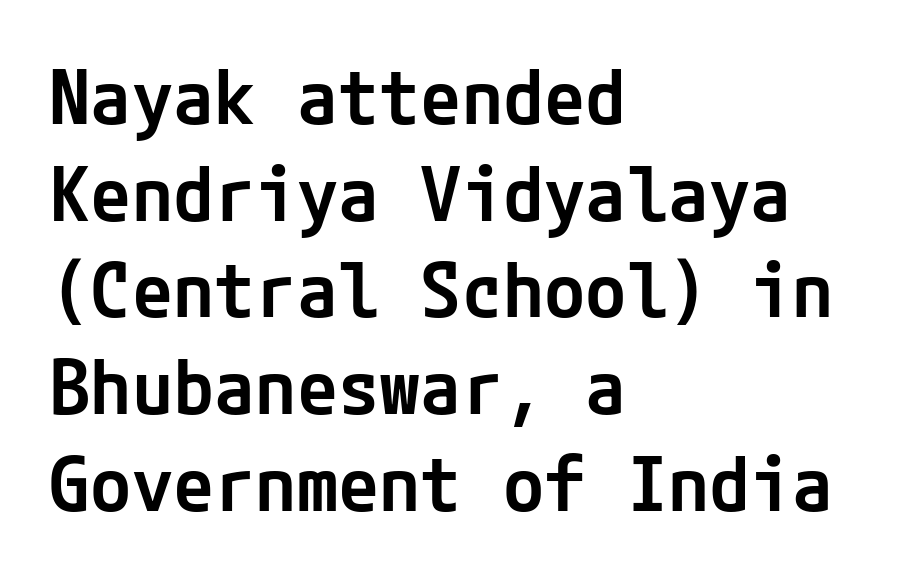
The image shows 75 px semibold sans-serif type, upright; set left-aligned, normal line spacing (1.29x), normal letter spacing, not underlined; low stroke contrast and a medium x-height.
